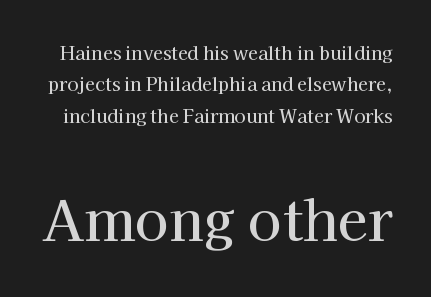
Note the varied advance widths — an 'i' is clearly narrower than an 'm'. Posture: vertical. The font family rendered here belongs to the serif group. Words float on clear page, feet unadorned.
